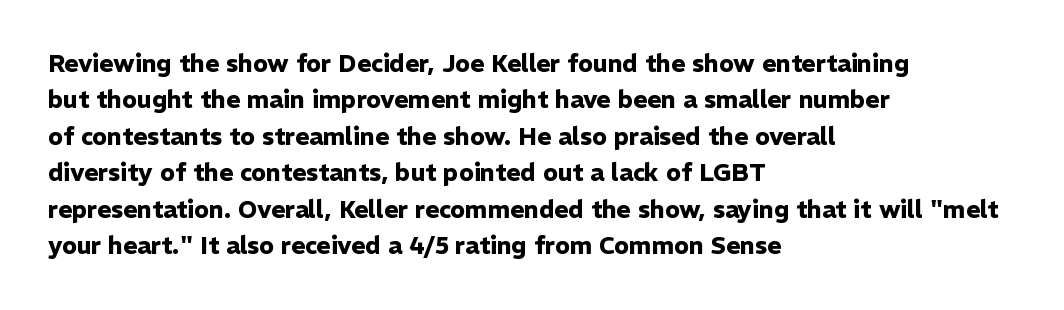
Q: Is the text bold? A: Yes.
Q: Is the text italic (slanted)? A: No, it is upright.
Q: Is the text underlined? A: No.
Q: How is the paragraph aligned? A: Left-aligned.
Q: Is the spacing between letters normal or unusually wide? A: Normal.
Q: Is the spacing between lines tight, normal or loose? A: Normal.
